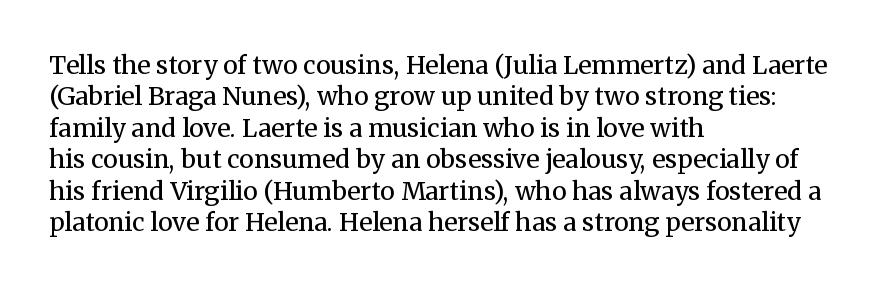
Q: Is the text bold? A: No.
Q: Is the text italic (slanted)? A: No, it is upright.
Q: Is the text underlined? A: No.
Q: How is the paragraph aligned? A: Left-aligned.
Q: Is the spacing between letters normal or unusually wide? A: Normal.
Q: Is the spacing between lines tight, normal or loose? A: Normal.
